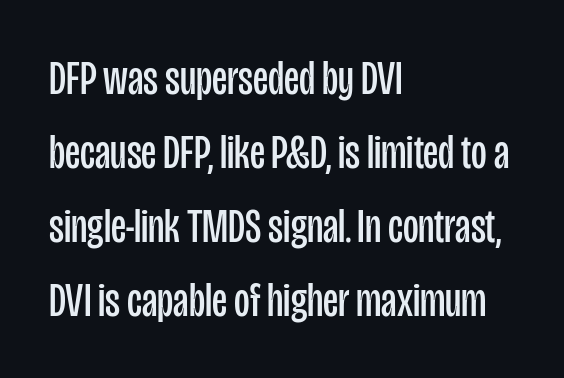
The image shows 48 px regular-weight, condensed sans-serif type, upright; set left-aligned, normal line spacing (1.54x), normal letter spacing, not underlined; low stroke contrast and a large x-height.
